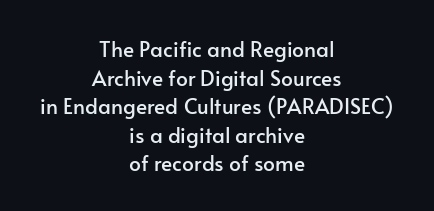
Nobody drew a line under any word here. The font's upright variant was chosen for this text. Successive baselines arrive at the customary interval. The rendering positions every line midway between the sides.
